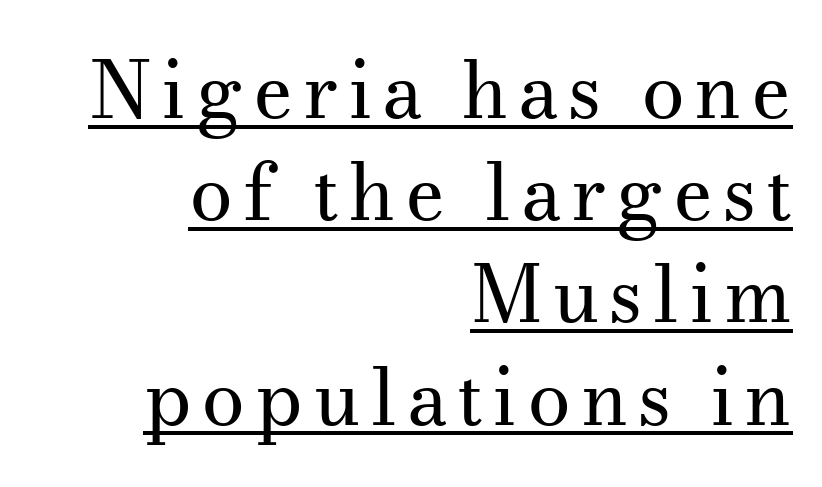
Quick note: not italic, upright. Think of a printed novel: that variable character pitch is what you see here. Successive baselines arrive at the customary interval. The typesetter chose a ragged-left arrangement here.
